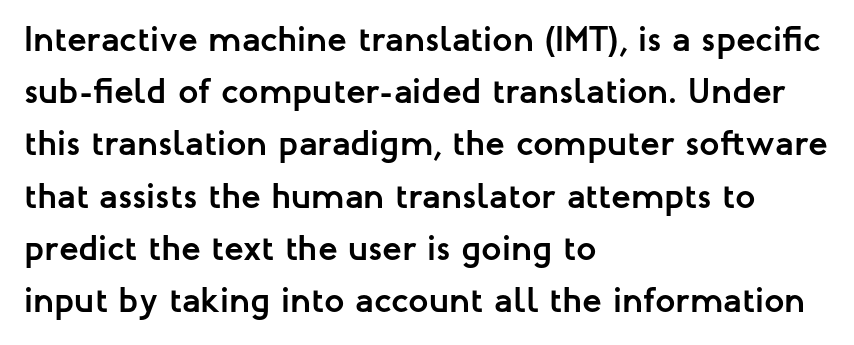
{"serif": "no", "italic": "no", "bold": "yes", "weight": "semibold", "width": "normal", "stroke_contrast": "low", "x_height": "medium", "monospaced": "no", "underline": "no", "align": "left", "line_spacing": "normal", "line_spacing_ratio": 1.45, "letter_spacing": "normal", "letter_spacing_em": 0.0, "glyph_px": 36}
